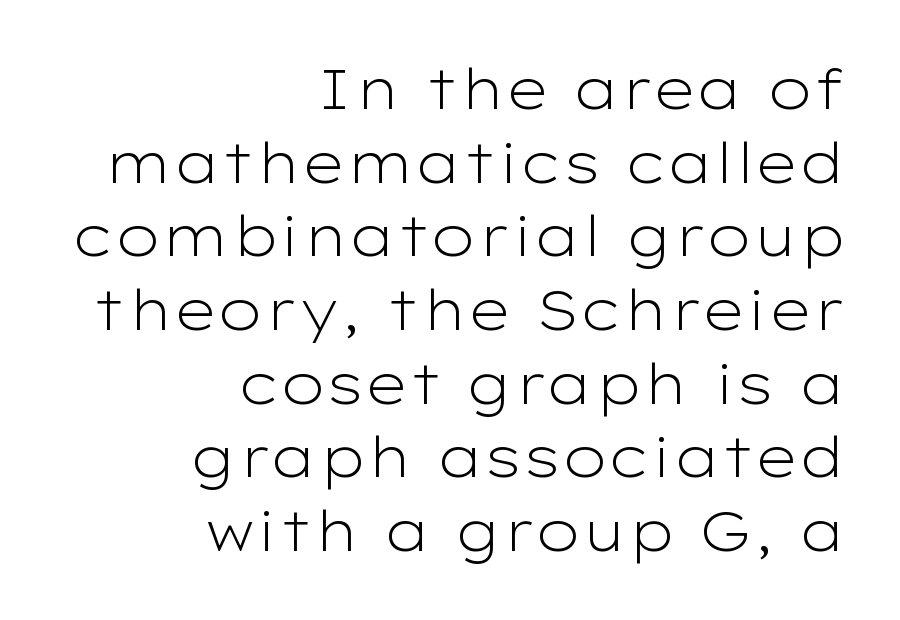
The image shows 55 px light, wide sans-serif type, upright; set right-aligned, normal line spacing (1.34x), normal letter spacing, not underlined; low stroke contrast and a medium x-height.
